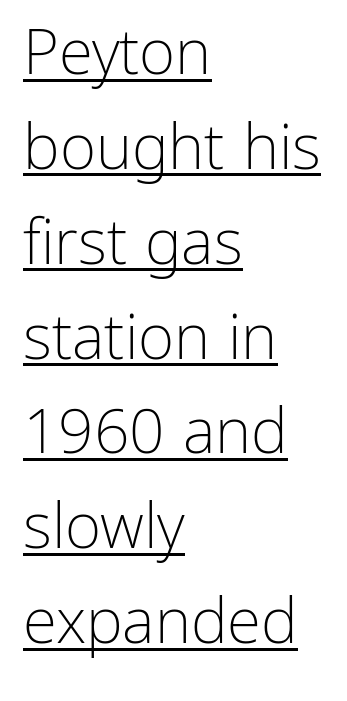
Q: Is the text bold? A: No.
Q: Is the text italic (slanted)? A: No, it is upright.
Q: Is the typeface a serif or a sans-serif typeface? A: Sans-serif.
Q: Is the text underlined? A: Yes.
Q: How is the paragraph aligned? A: Left-aligned.
Q: Is the spacing between letters normal or unusually wide? A: Normal.
Q: Is the spacing between lines tight, normal or loose? A: Normal.
Q: Width (condensed, normal, or wide)? A: Normal.
Q: Stroke contrast? A: Low.
Q: x-height? A: Medium.
Q: Monospaced? A: No.
